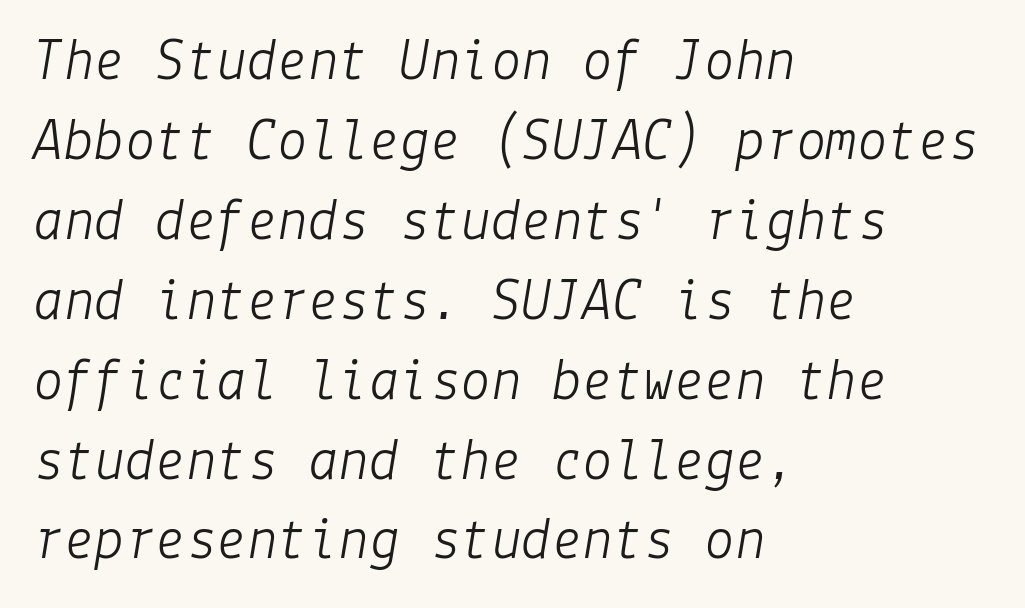
Words appear dense and cohesive because spacing is normal. The lines in this sample share a left origin and differ only in where they stop. These lines were composed using italics. Rows of type keep a routine distance in the vertical direction. Any mark beneath the type? The region is blank. Unbolded letterforms with no extra heft.
